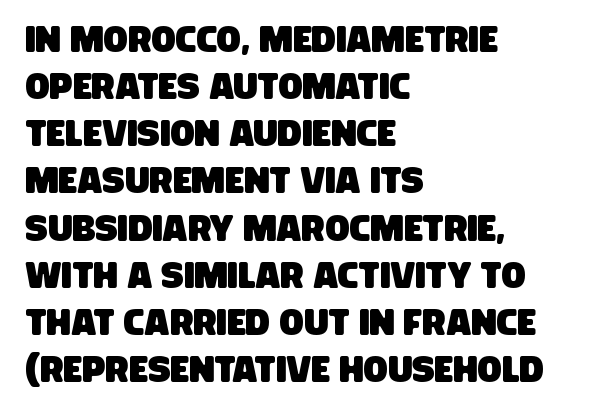
{"serif": "no", "width": "condensed", "stroke_contrast": "low", "x_height": "large", "monospaced": "no", "underline": "no", "align": "left", "line_spacing": "normal", "line_spacing_ratio": 1.31, "letter_spacing": "normal", "letter_spacing_em": 0.0, "glyph_px": 36}
